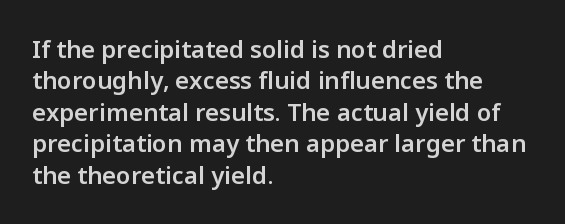
The image shows 24 px text type, upright; set left-aligned, normal line spacing (1.31x), normal letter spacing, not underlined.
